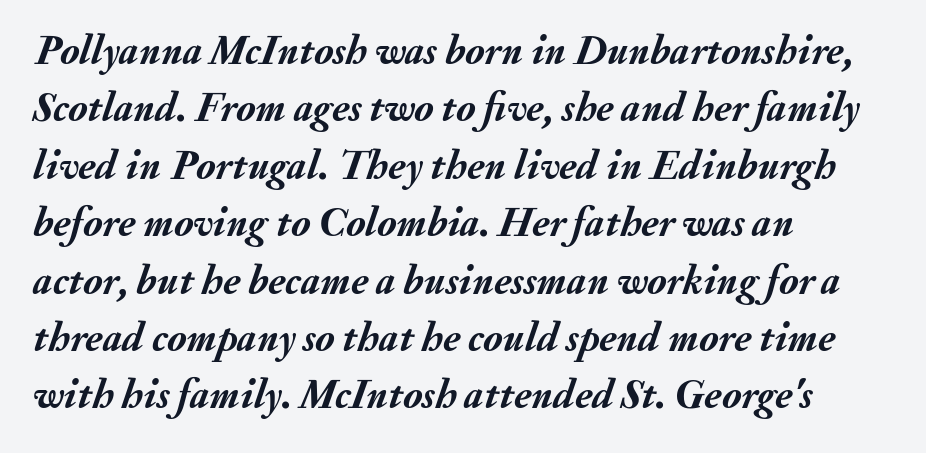
Here the designer chose a conventional face with non-uniform glyph widths. How heavy is the stroke? Heavy — this is a bold. This sample is left-justified, so line endings fall wherever the words run out. Each word holds together tightly as a unit, with standard inter-letter gaps.
